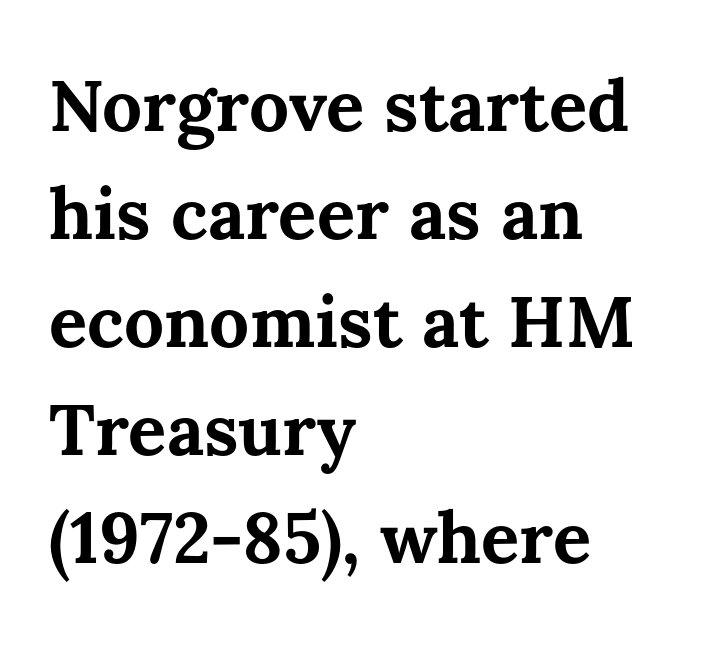
{"italic": "no", "bold": "yes", "weight": "bold", "width": "normal", "stroke_contrast": "medium", "x_height": "medium", "monospaced": "no", "underline": "no", "align": "left", "line_spacing": "normal", "line_spacing_ratio": 1.52, "letter_spacing": "normal", "letter_spacing_em": 0.0, "glyph_px": 71}
